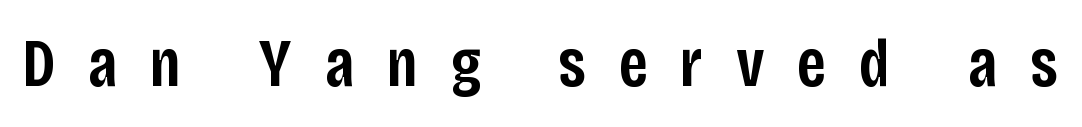
You could only call the tracking loose — the letters float apart. The type family on display is of the sans-serif kind. The zone under the glyphs is completely vacant. Caption: semibold face, moderately heavy strokes.
